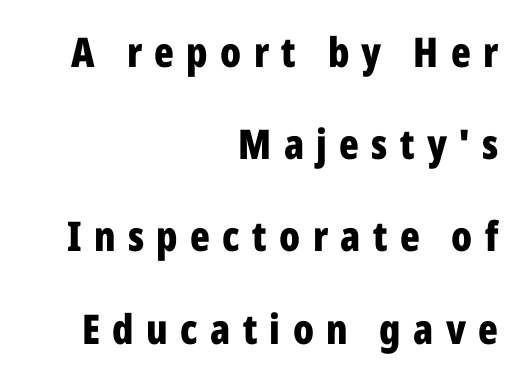
Q: Is the text bold? A: Yes.
Q: Is the text italic (slanted)? A: No, it is upright.
Q: Is the typeface a serif or a sans-serif typeface? A: Sans-serif.
Q: Is the text underlined? A: No.
Q: How is the paragraph aligned? A: Right-aligned.
Q: Is the spacing between letters normal or unusually wide? A: Unusually wide.
Q: Is the spacing between lines tight, normal or loose? A: Loose.
Q: Width (condensed, normal, or wide)? A: Condensed.
Q: Stroke contrast? A: Low.
Q: x-height? A: Medium.
Q: Monospaced? A: No.
